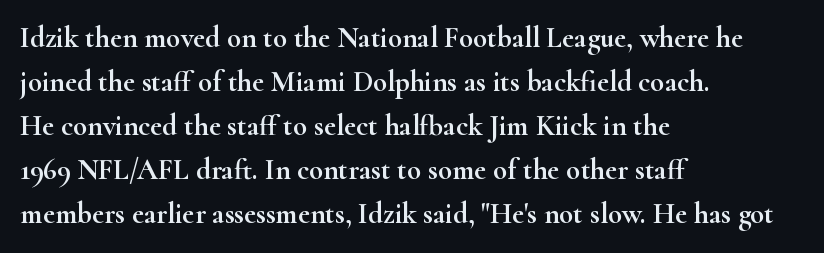
The image shows 29 px wide serif type, upright; set left-aligned, normal line spacing (1.52x), normal letter spacing, not underlined; high stroke contrast and a small x-height.
